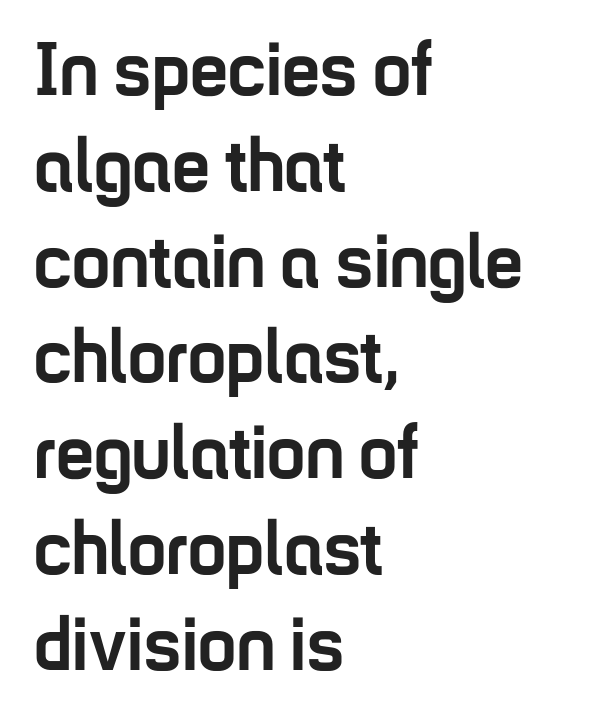
Teacher's note: observe the even left margin — that is flush-left alignment. The typesetting leans heavy: a genuine bold. Honestly, the row spacing looks completely unremarkable. Words appear dense and cohesive because spacing is normal.
